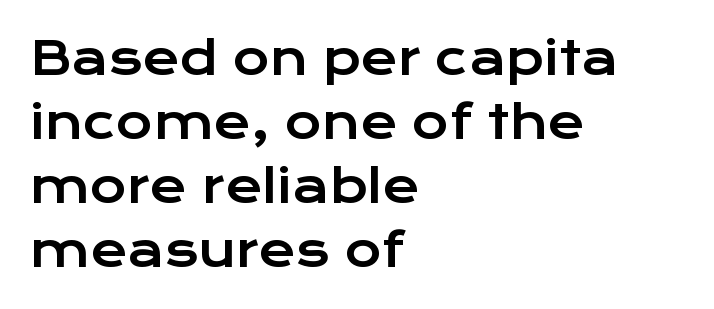
{"serif": "no", "italic": "no", "width": "wide", "stroke_contrast": "low", "x_height": "medium", "monospaced": "no", "underline": "no", "align": "left", "line_spacing": "normal", "line_spacing_ratio": 1.42, "letter_spacing": "normal", "letter_spacing_em": 0.0, "glyph_px": 45}
